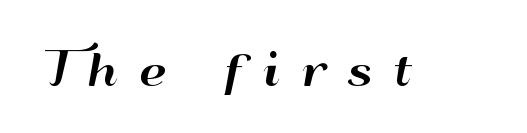
Q: Is the text italic (slanted)? A: Yes.
Q: Is the typeface a serif or a sans-serif typeface? A: Sans-serif.
Q: Is the text underlined? A: No.
Q: Is the spacing between letters normal or unusually wide? A: Unusually wide.
Q: Width (condensed, normal, or wide)? A: Wide.
Q: Stroke contrast? A: High.
Q: x-height? A: Small.
Q: Monospaced? A: No.
